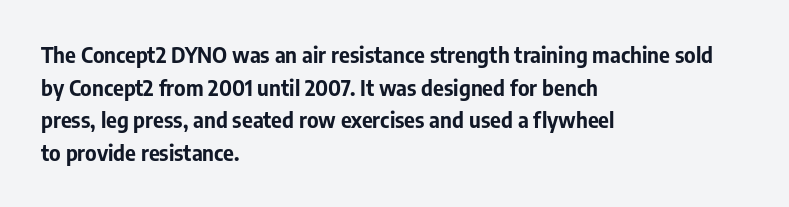
The image shows 21 px bold type, upright; set left-aligned, normal line spacing (1.55x), normal letter spacing, not underlined.
